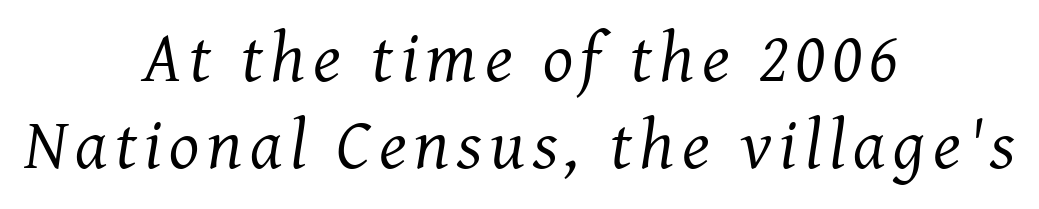
Spacing verdict: proportional, widths tailored to each character. Horizontally, the lines are justified to the midpoint only. The specimen reads as italic at a glance. The face looks like a standard text weight, possibly lighter. Rule under the text: the space is simply empty.
